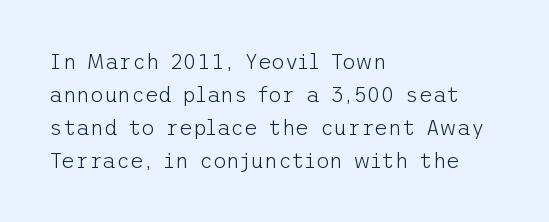
The image shows 21 px text type, upright; set left-aligned, normal line spacing (1.57x), normal letter spacing, not underlined.
